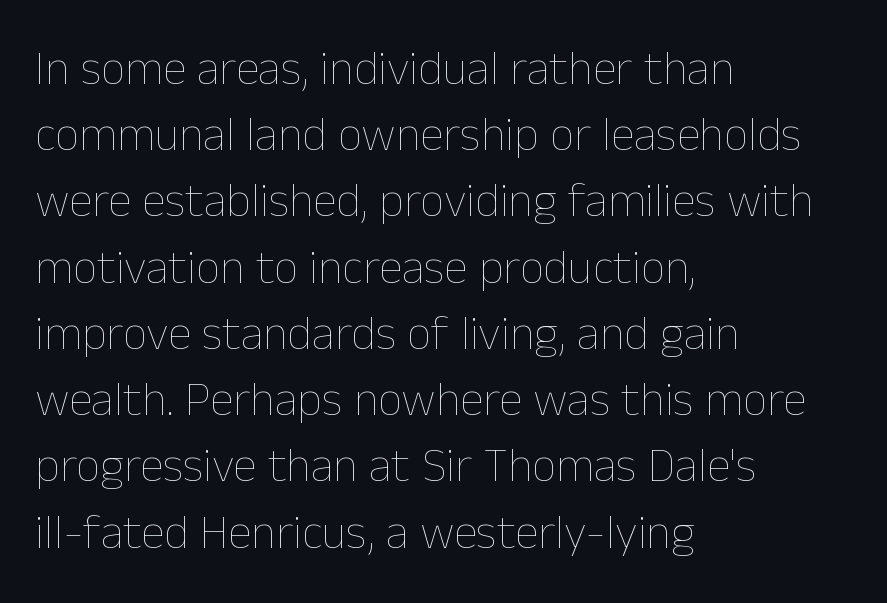
The image shows 48 px thin type, upright; set left-aligned, normal line spacing (1.38x), normal letter spacing, not underlined; low stroke contrast and a medium x-height.
